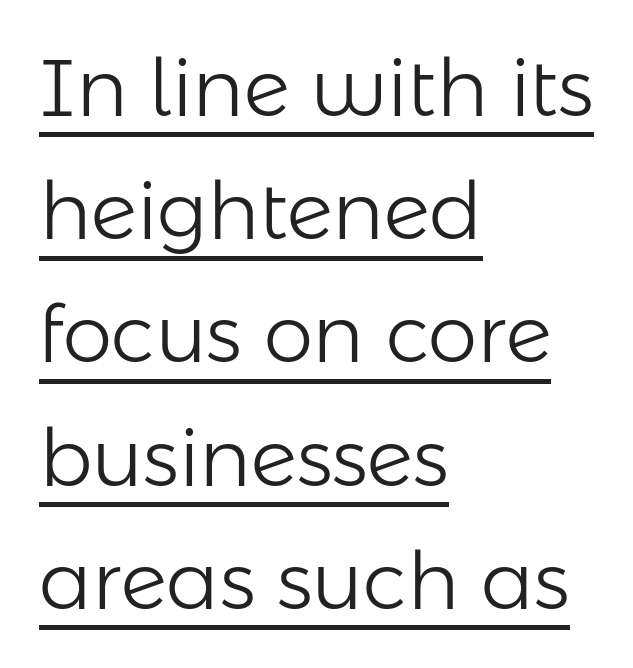
The image shows 79 px light sans-serif type, upright; set left-aligned, normal line spacing (1.56x), normal letter spacing, underlined; low stroke contrast and a medium x-height.
